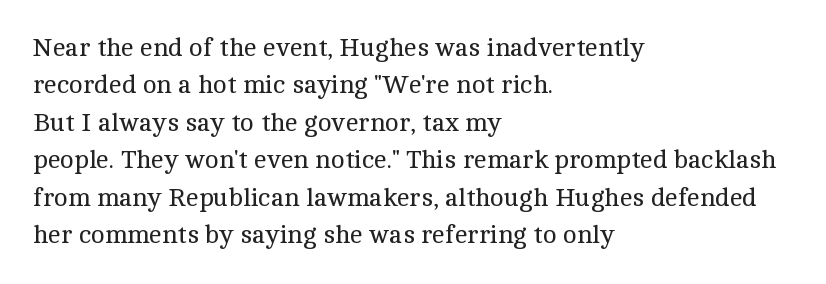
Q: Is the text bold? A: No.
Q: Is the text italic (slanted)? A: No, it is upright.
Q: Is the text underlined? A: No.
Q: How is the paragraph aligned? A: Left-aligned.
Q: Is the spacing between letters normal or unusually wide? A: Normal.
Q: Is the spacing between lines tight, normal or loose? A: Normal.
